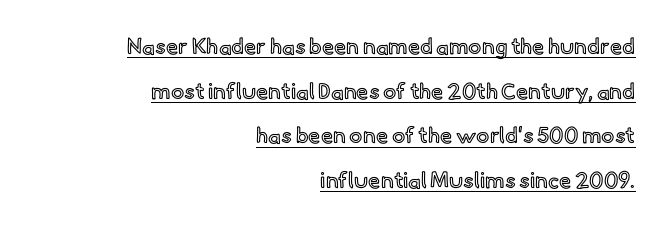
Q: Is the text italic (slanted)? A: No, it is upright.
Q: Is the text underlined? A: Yes.
Q: How is the paragraph aligned? A: Right-aligned.
Q: Is the spacing between letters normal or unusually wide? A: Normal.
Q: Is the spacing between lines tight, normal or loose? A: Loose.
